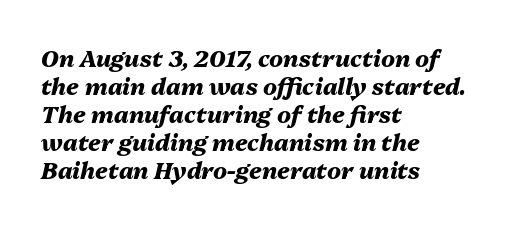
The image shows 23 px bold type, italic (leaning right); set left-aligned, line spacing 1.22x, normal letter spacing, not underlined.
